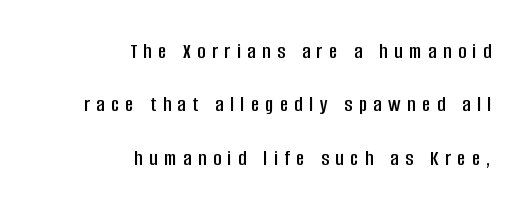
The image shows 22 px text type, upright; set right-aligned, loose line spacing (2.43x), unusually wide letter spacing (+0.3 em), not underlined.
